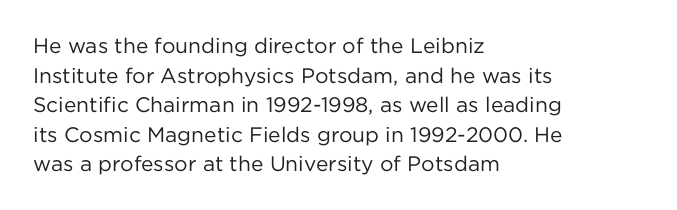
{"italic": "no", "bold": "no", "underline": "no", "align": "left", "line_spacing": "normal", "line_spacing_ratio": 1.41, "letter_spacing": "normal", "letter_spacing_em": 0.0, "glyph_px": 21}
